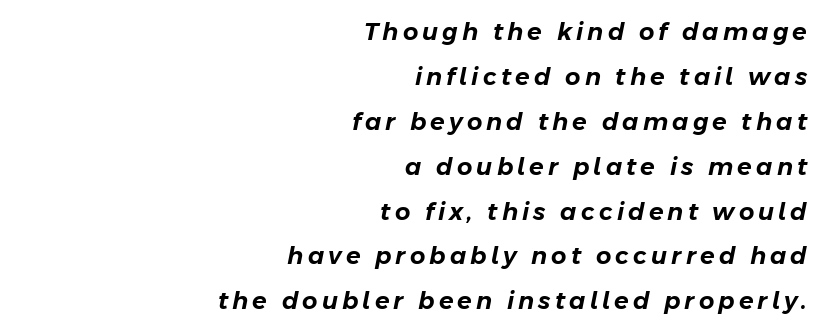
{"italic": "yes", "lean": "right", "slant_degrees": 11, "underline": "no", "align": "right", "line_spacing_ratio": 1.87, "glyph_px": 24}
